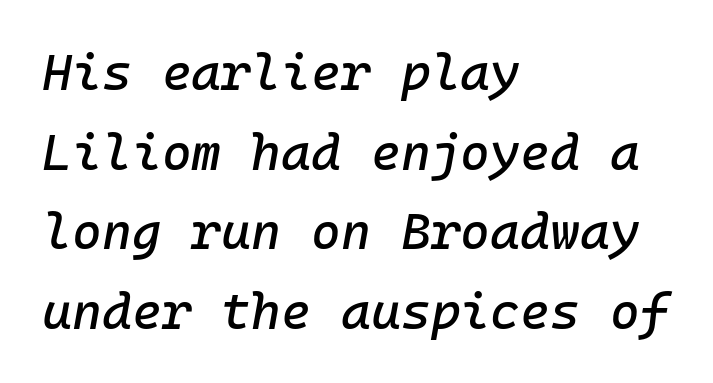
{"italic": "yes", "lean": "right", "slant_degrees": 10, "width": "normal", "stroke_contrast": "low", "x_height": "medium", "underline": "no", "align": "left", "line_spacing": "normal", "line_spacing_ratio": 1.56, "letter_spacing": "normal", "letter_spacing_em": 0.0, "glyph_px": 51}
